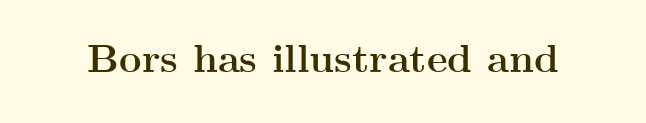
The image shows 39 px semibold, wide serif type, upright; set normal letter spacing, not underlined; medium stroke contrast and a small x-height.
